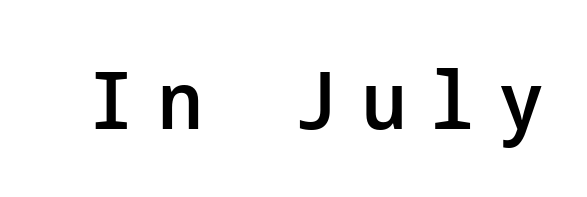
The image shows 79 px semibold sans-serif type, upright; set unusually wide letter spacing (+0.3 em), not underlined; low stroke contrast and a medium x-height.
